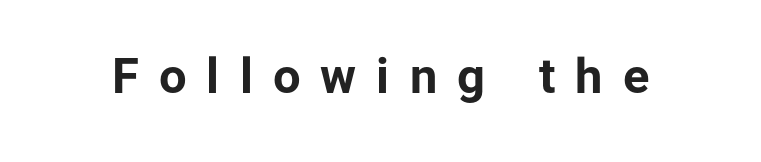
Q: Is the text bold? A: Yes.
Q: Is the text italic (slanted)? A: No, it is upright.
Q: Is the typeface a serif or a sans-serif typeface? A: Sans-serif.
Q: Is the text underlined? A: No.
Q: Is the spacing between letters normal or unusually wide? A: Unusually wide.
Q: Width (condensed, normal, or wide)? A: Normal.
Q: Stroke contrast? A: Low.
Q: x-height? A: Medium.
Q: Monospaced? A: No.
